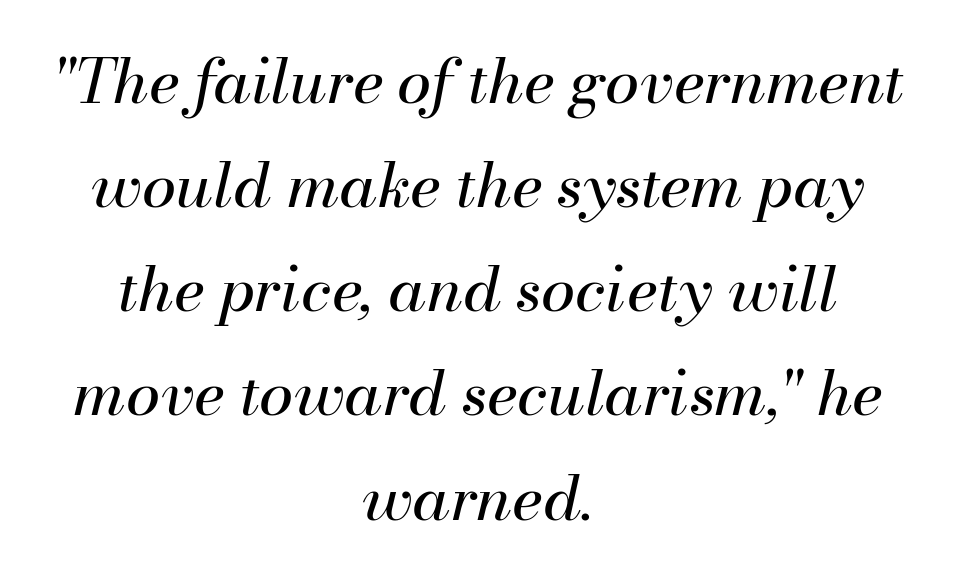
Yep, that's italic — everything's leaning. Line starts and ends both wander, symmetrically. Stroke mass is kept to a normal reading level or below. A typesetter would call this proportional, since set widths differ per character. The words here are not underlined.
